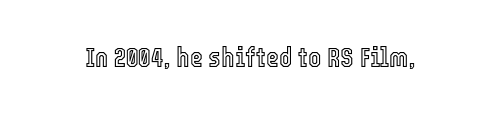
Clear beneath every line of the passage. Spacing verdict: proportional, widths tailored to each character. The line texture is even and compact thanks to regular tracking. Characters remain perfectly vertical along every line.
